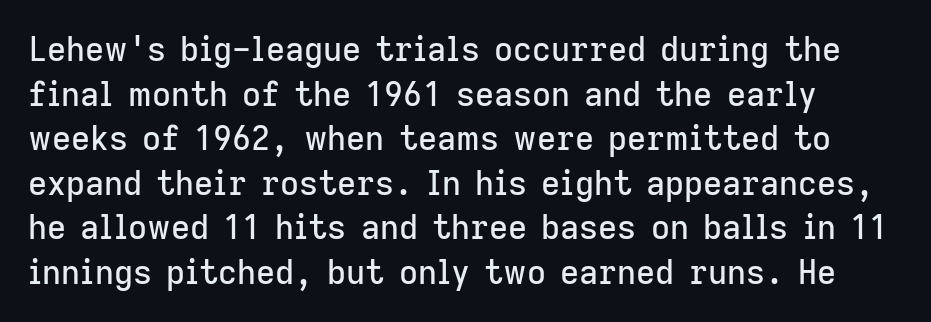
{"serif": "no", "italic": "no", "width": "normal", "stroke_contrast": "low", "x_height": "medium", "monospaced": "no", "underline": "no", "line_spacing": "normal", "line_spacing_ratio": 1.35, "letter_spacing": "normal", "letter_spacing_em": 0.0, "glyph_px": 33}
